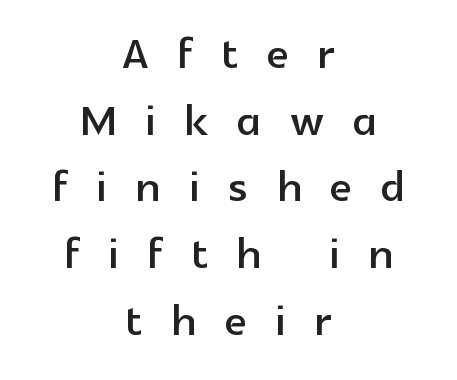
{"serif": "no", "italic": "no", "width": "normal", "x_height": "medium", "monospaced": "no", "underline": "no", "align": "center", "line_spacing": "tight", "line_spacing_ratio": 1.15, "letter_spacing": "wide", "letter_spacing_em": 0.49, "glyph_px": 58}
